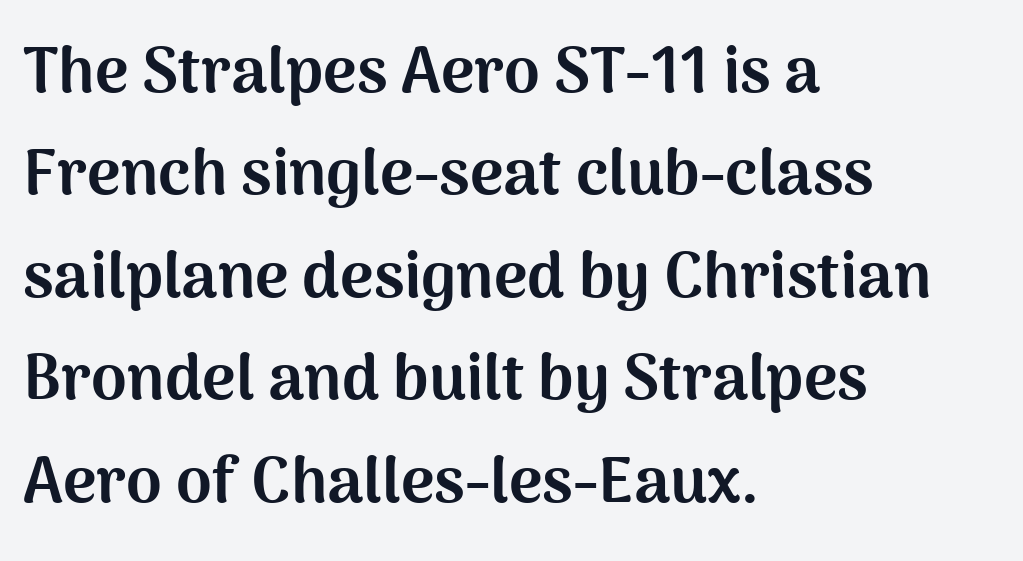
{"serif": "no", "italic": "no", "bold": "yes", "weight": "bold", "width": "normal", "stroke_contrast": "medium", "x_height": "medium", "monospaced": "no", "underline": "no", "align": "left", "line_spacing": "normal", "line_spacing_ratio": 1.6, "letter_spacing": "normal", "letter_spacing_em": 0.0, "glyph_px": 64}
